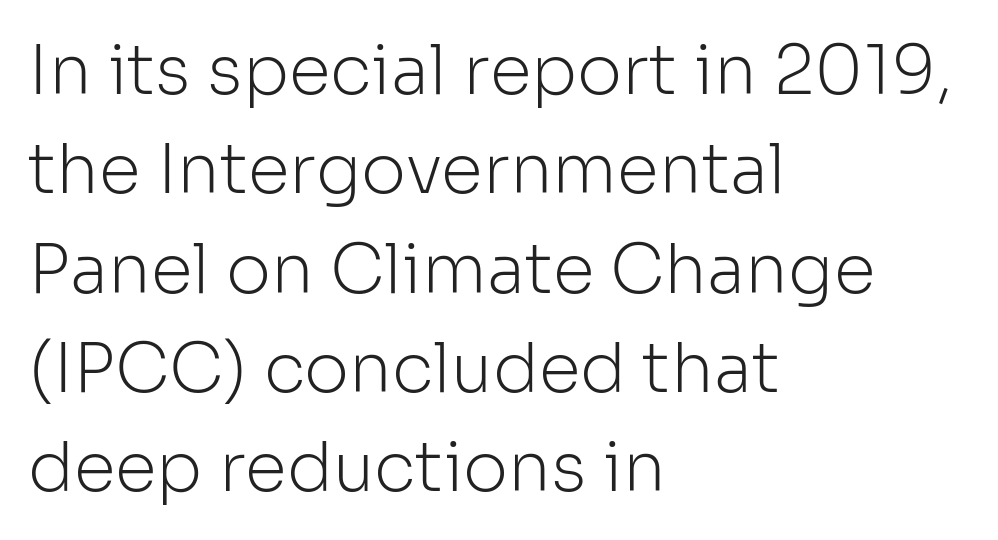
The image shows 68 px light sans-serif type, upright; set left-aligned, normal line spacing (1.46x), normal letter spacing, not underlined; low stroke contrast and a medium x-height.
